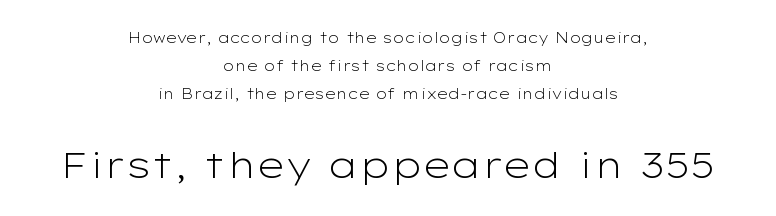
The image shows 36 px light, wide sans-serif type, upright; set centered, loose line spacing (2.0x), normal letter spacing, not underlined; the second (bottom) block is 2.57x larger; low stroke contrast and a medium x-height.
